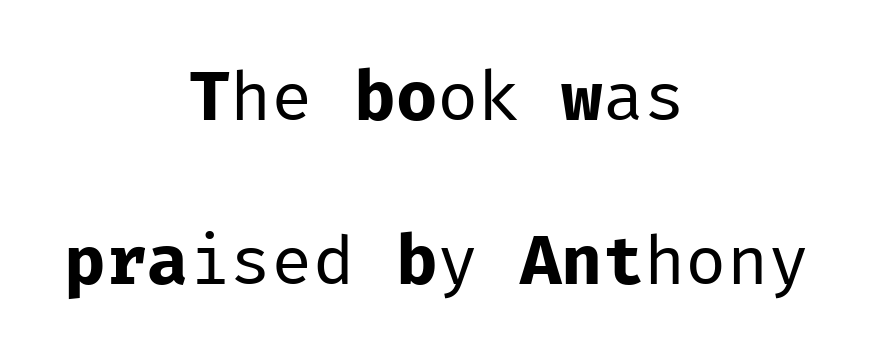
The area under the type is left untouched. Weight: in the light-to-regular range. Alignment: centered. The letters march in equal steps, a hallmark of fixed-pitch type. Serif or sans? Sans — the stroke terminals are bare.
